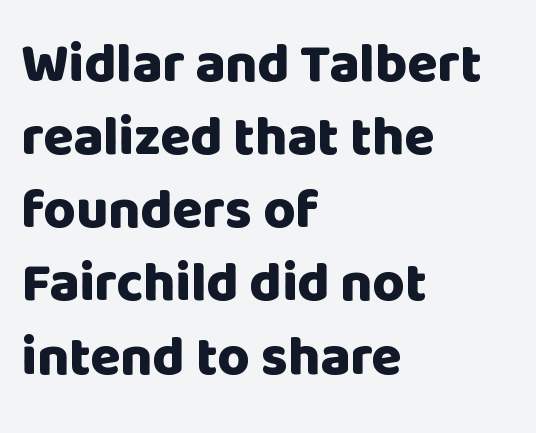
The image shows 55 px heavy sans-serif type, upright; set left-aligned, normal line spacing (1.33x), normal letter spacing, not underlined; low stroke contrast and a large x-height.
